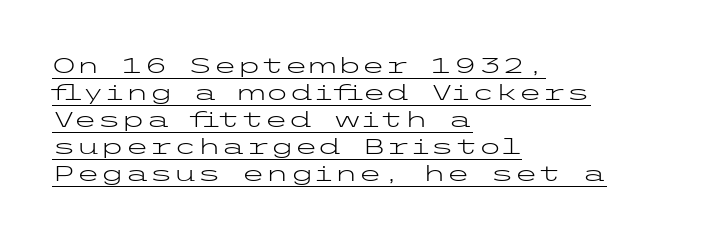
The image shows 22 px text type, upright; set left-aligned, line spacing 1.23x, normal letter spacing, underlined.
